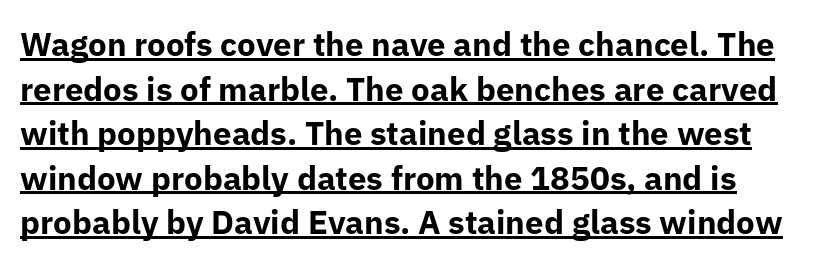
Q: Is the text bold? A: Yes.
Q: Is the text italic (slanted)? A: No, it is upright.
Q: Is the typeface a serif or a sans-serif typeface? A: Sans-serif.
Q: Is the text underlined? A: Yes.
Q: Is the spacing between letters normal or unusually wide? A: Normal.
Q: Is the spacing between lines tight, normal or loose? A: Normal.
Q: Width (condensed, normal, or wide)? A: Normal.
Q: Stroke contrast? A: Low.
Q: x-height? A: Medium.
Q: Monospaced? A: No.
